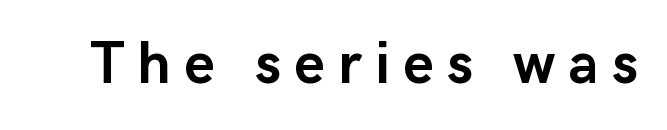
Q: Is the text bold? A: Yes.
Q: Is the text italic (slanted)? A: No, it is upright.
Q: Is the typeface a serif or a sans-serif typeface? A: Sans-serif.
Q: Is the text underlined? A: No.
Q: Is the spacing between letters normal or unusually wide? A: Unusually wide.
Q: Width (condensed, normal, or wide)? A: Normal.
Q: Stroke contrast? A: Low.
Q: x-height? A: Medium.
Q: Monospaced? A: No.
